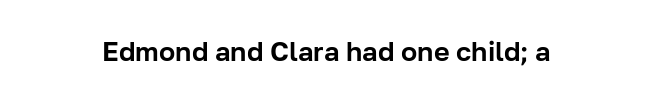
The image shows 27 px text type, upright; set normal letter spacing, not underlined.
